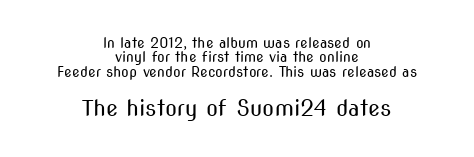
These two chunks differ in scale, with the bottom chunk taking the larger measure. The tracking reads as untouched default to a designer's eye. Alignment: centered. No extra ink here — the face is not bold. Decoration check: the copy has no underline. Italic? Not at all — the glyphs are vertical.
